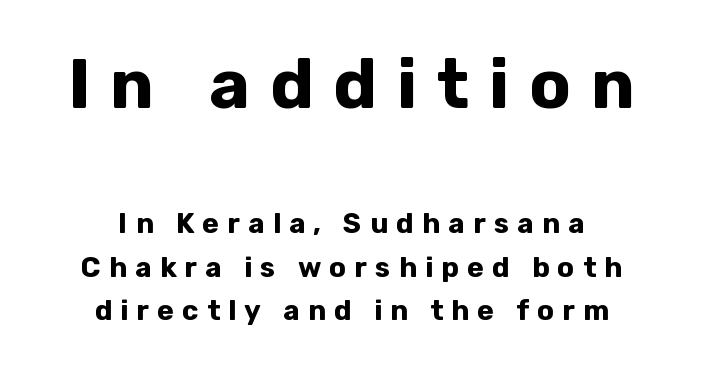
Normally led — the rows are evenly, conventionally spaced. Think of a printed novel: that variable character pitch is what you see here. Heavy, bold letterforms. Horizontally, the lines are justified to the midpoint only. Block one is the big one; block two sits smaller underneath.
